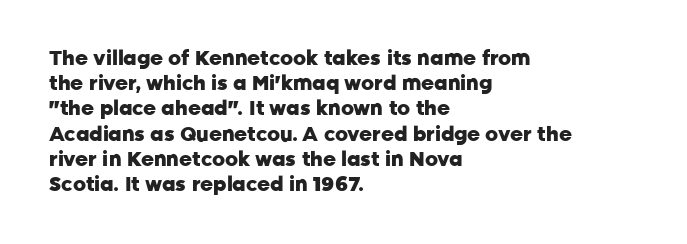
The space directly below the letters is spotless. This rendering uses left alignment, leaving the right contour irregular. The typography opts for an upright posture over an oblique one. Each word holds together tightly as a unit, with standard inter-letter gaps. Pretty heavy lettering here — definitely bold.
